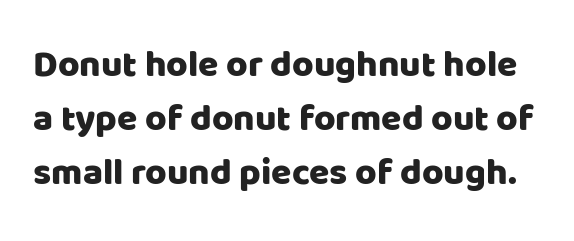
Q: Is the text italic (slanted)? A: No, it is upright.
Q: Is the typeface a serif or a sans-serif typeface? A: Sans-serif.
Q: Is the text underlined? A: No.
Q: Is the spacing between letters normal or unusually wide? A: Normal.
Q: Is the spacing between lines tight, normal or loose? A: Normal.
Q: Width (condensed, normal, or wide)? A: Normal.
Q: Stroke contrast? A: Low.
Q: x-height? A: Large.
Q: Monospaced? A: No.
